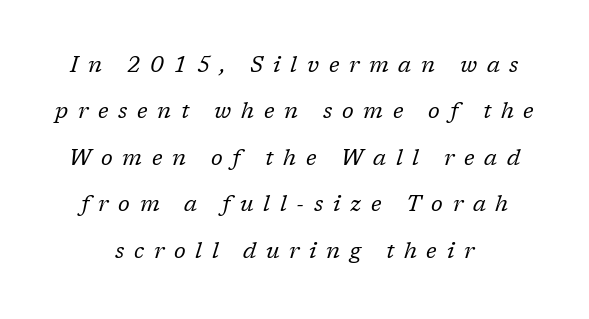
{"italic": "yes", "lean": "right", "slant_degrees": 17, "bold": "no", "underline": "no", "align": "center", "line_spacing": "loose", "line_spacing_ratio": 2.11, "letter_spacing": "wide", "letter_spacing_em": 0.44, "glyph_px": 22}
